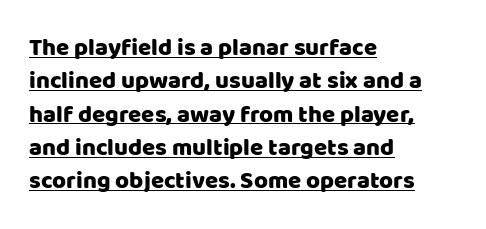
Q: Is the text italic (slanted)? A: No, it is upright.
Q: Is the text underlined? A: Yes.
Q: How is the paragraph aligned? A: Left-aligned.
Q: Is the spacing between letters normal or unusually wide? A: Normal.
Q: Is the spacing between lines tight, normal or loose? A: Normal.
